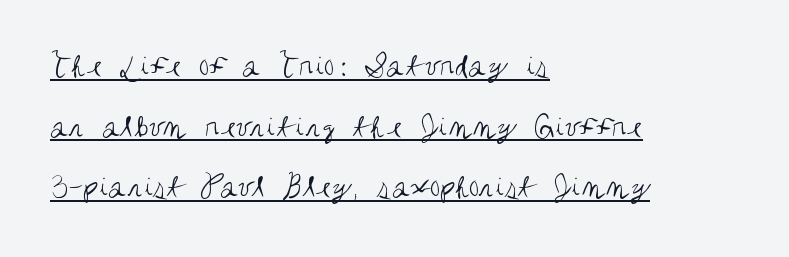
The image shows 34 px regular-weight, condensed sans-serif type; set left-aligned, line spacing 1.78x, normal letter spacing, underlined; medium stroke contrast and a large x-height.
